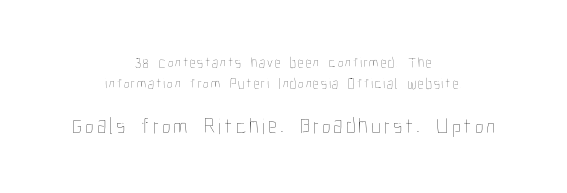
The image shows 22 px text type, upright; set centered, normal line spacing (1.51x), not underlined; the second (bottom) block is 1.57x larger.
